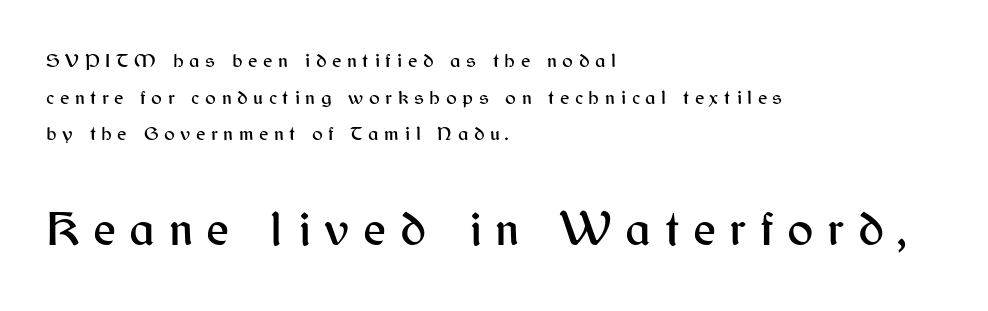
{"serif": "no", "italic": "no", "width": "normal", "stroke_contrast": "medium", "x_height": "medium", "monospaced": "no", "underline": "no", "align": "left", "line_spacing_ratio": 1.83, "letter_spacing": "wide", "letter_spacing_em": 0.28, "larger_block": "second", "size_ratio": 2.45, "glyph_px": 49}
